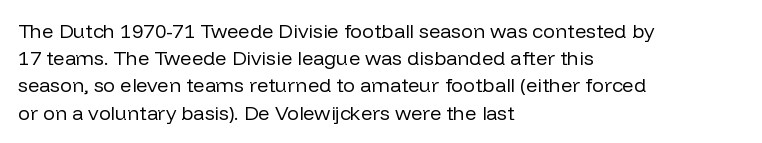
Q: Is the text bold? A: No.
Q: Is the text italic (slanted)? A: No, it is upright.
Q: Is the text underlined? A: No.
Q: How is the paragraph aligned? A: Left-aligned.
Q: Is the spacing between letters normal or unusually wide? A: Normal.
Q: Is the spacing between lines tight, normal or loose? A: Normal.
